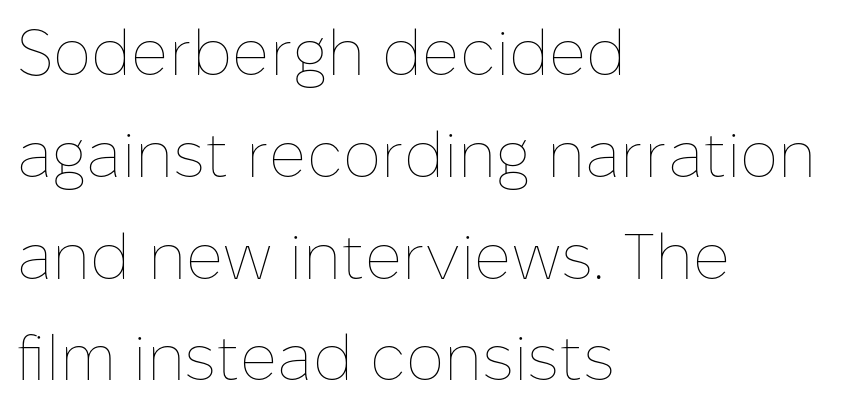
Proportional: the letters do not fall into vertical columns. The vertical gap from one line to the next is medium. No italicization has been applied; the sample stays upright. Glance below the letters and you will spot only blank space. No chunkiness to these letters — they're not bold. A student would call this left alignment; a typographer would say flush left, rag right.
